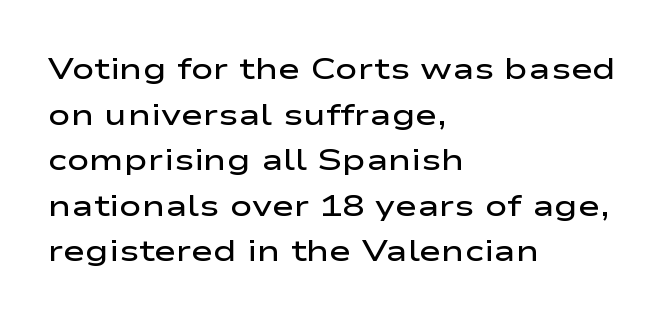
Descender tails drop into unmarked territory. The passage is arranged the way most books set body copy — flush left. The passage shown is typed in a proportional face where columns would drift. The typesetting leans somewhat heavy: a semibold. Are there feet on the stems? There aren't — it's a sans. If you drew a line through each stem, it would be perfectly vertical.
